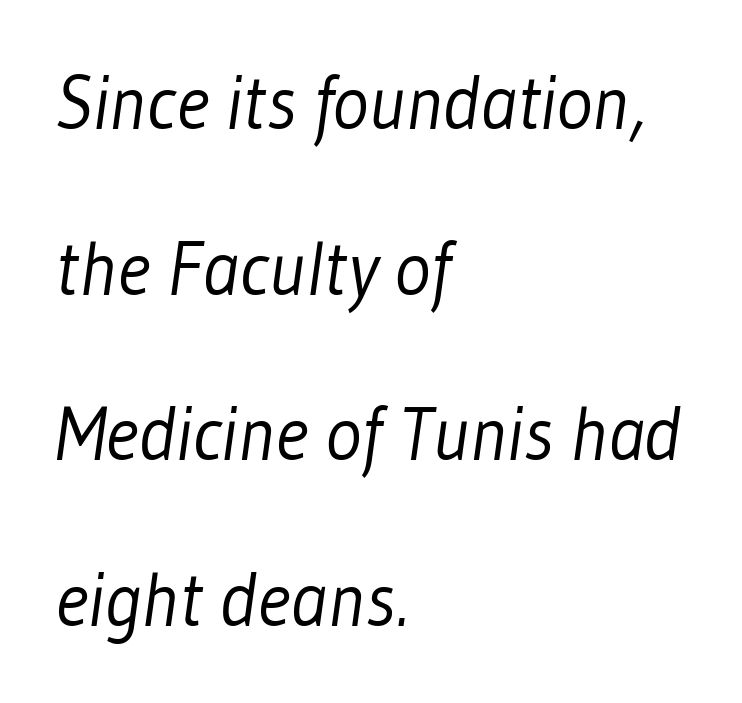
The image shows 76 px light, condensed sans-serif type; set left-aligned, loose line spacing (2.18x), normal letter spacing, not underlined; low stroke contrast and a medium x-height.
